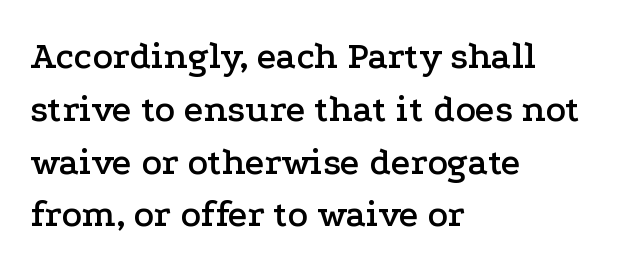
{"serif": "yes", "italic": "no", "width": "wide", "stroke_contrast": "low", "x_height": "medium", "monospaced": "no", "underline": "no", "align": "left", "line_spacing": "normal", "line_spacing_ratio": 1.39, "letter_spacing": "normal", "letter_spacing_em": 0.0, "glyph_px": 38}
